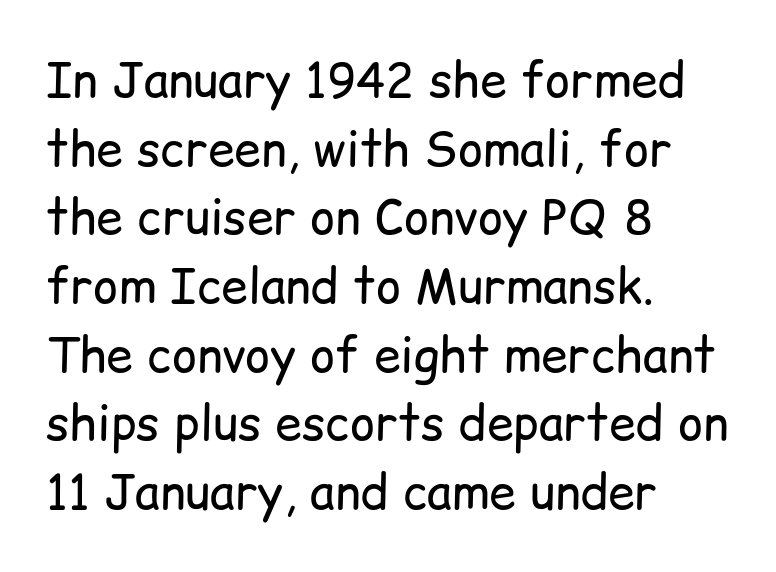
The image shows 48 px regular-weight sans-serif type, upright; set left-aligned, normal line spacing (1.43x), normal letter spacing, not underlined; low stroke contrast and a medium x-height.
